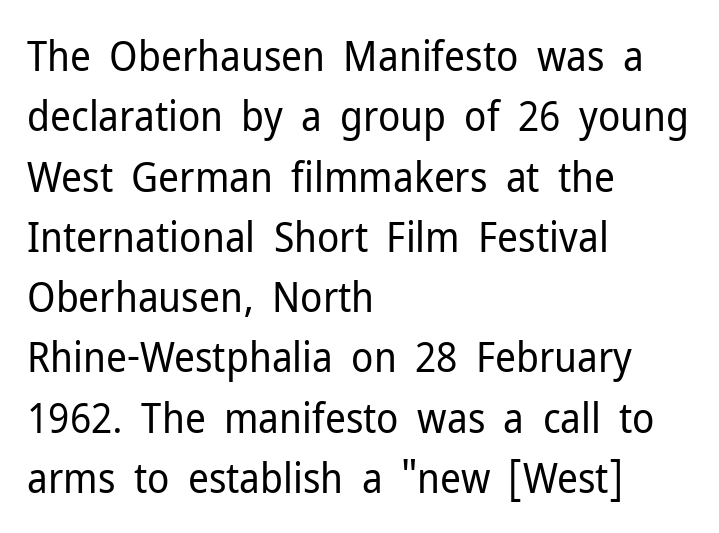
The image shows 41 px regular-weight sans-serif type, upright; set left-aligned, normal line spacing (1.47x), normal letter spacing, not underlined; low stroke contrast and a medium x-height.
